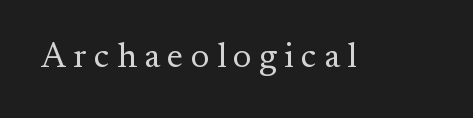
{"serif": "yes", "italic": "no", "bold": "no", "weight": "regular", "width": "normal", "stroke_contrast": "medium", "x_height": "small", "monospaced": "no", "underline": "no", "letter_spacing": "wide", "letter_spacing_em": 0.21, "glyph_px": 35}
